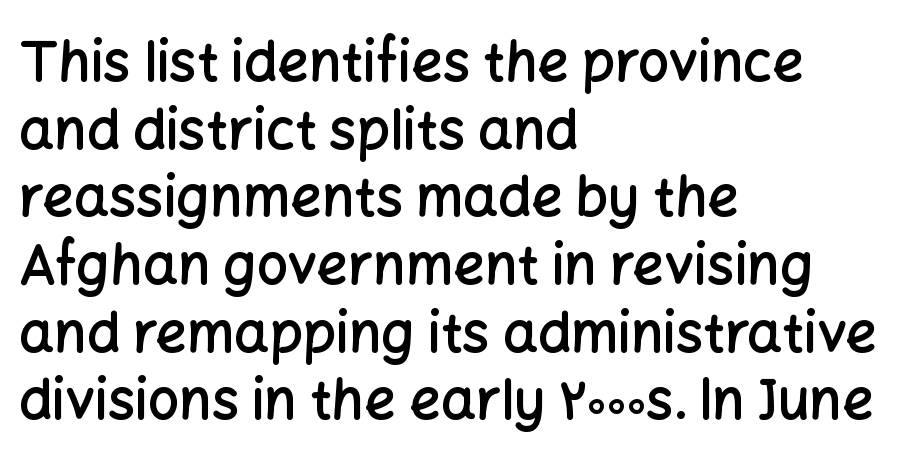
The glyphs are unaccompanied by any horizontal stroke below them. The glyphs in this specimen are sans serif. What stands out about the letter spacing? Nothing — it is the standard amount. The type sits square on the baseline with zero lean.
